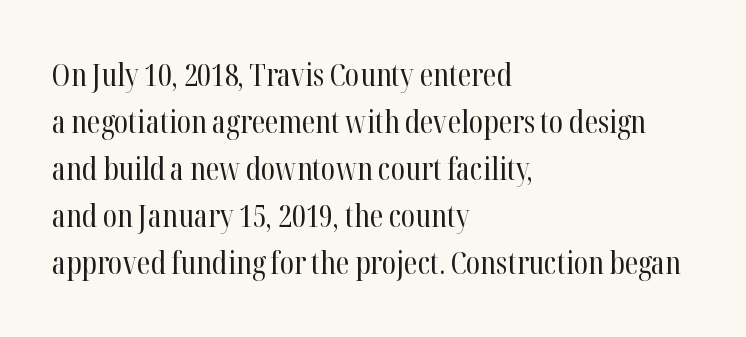
Rows of type keep a routine distance in the vertical direction. The rendering anchors every line to the left-hand side. This sample has the flowing, uneven cadence of proportional lettering. The passage shown is not bold in any degree.
